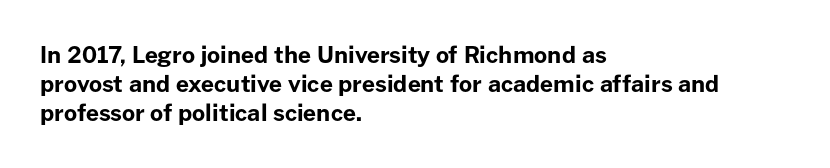
The image shows 23 px bold type, upright; set left-aligned, normal line spacing (1.27x), normal letter spacing, not underlined.
